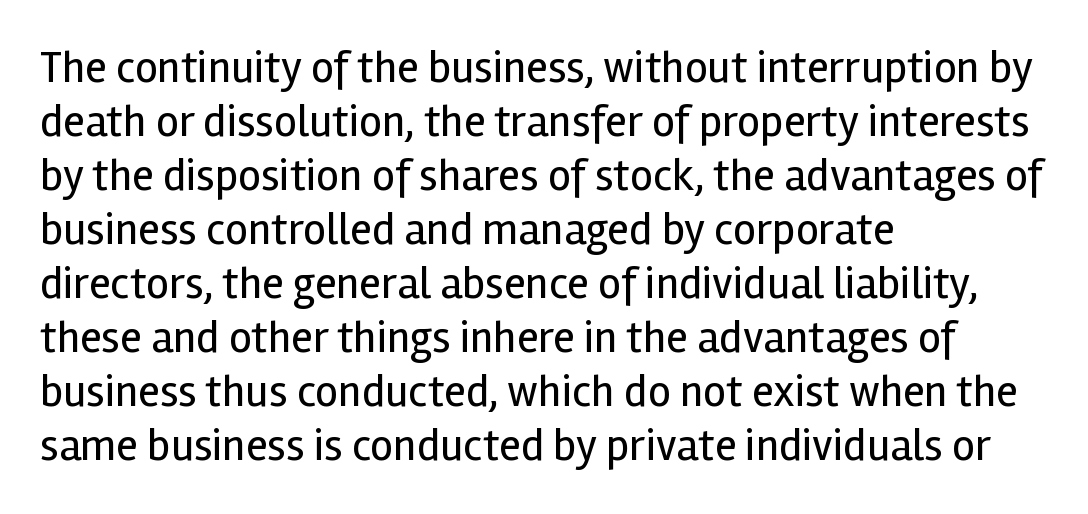
The image shows 45 px regular-weight sans-serif type, upright; set left-aligned, line spacing 1.2x, normal letter spacing, not underlined; a medium x-height.
